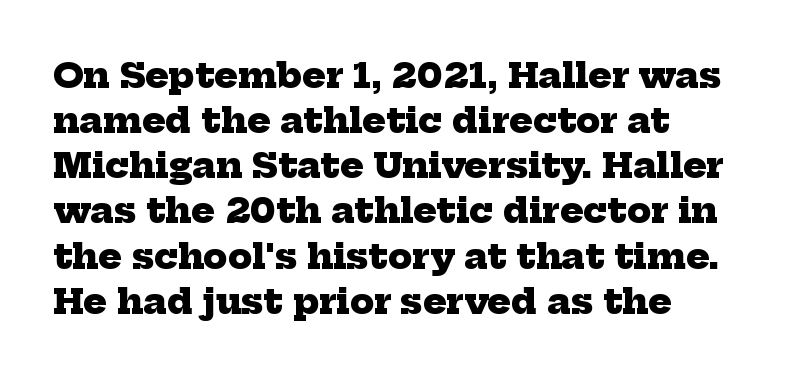
Heavy-handed strokes throughout: this text is bold. Between one letter and the next there's only the usual sliver of space. Just letters on the line, the space beneath them empty. Serif or sans? Serif — the stroke terminals have little feet. Do the characters align in a grid? No, the font is proportional. The designer left line spacing at the default.
